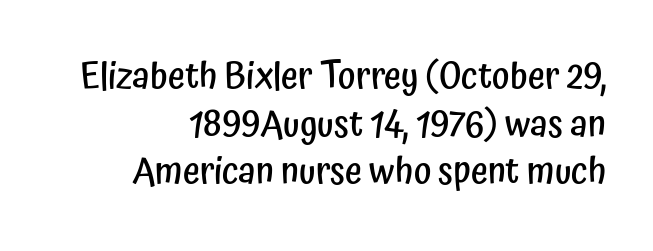
Q: Is the text bold? A: Semi-bold.
Q: Is the text italic (slanted)? A: No, it is upright.
Q: Is the typeface a serif or a sans-serif typeface? A: Sans-serif.
Q: Is the text underlined? A: No.
Q: How is the paragraph aligned? A: Right-aligned.
Q: Is the spacing between letters normal or unusually wide? A: Normal.
Q: Is the spacing between lines tight, normal or loose? A: Normal.
Q: Width (condensed, normal, or wide)? A: Condensed.
Q: Stroke contrast? A: Low.
Q: x-height? A: Medium.
Q: Monospaced? A: No.
